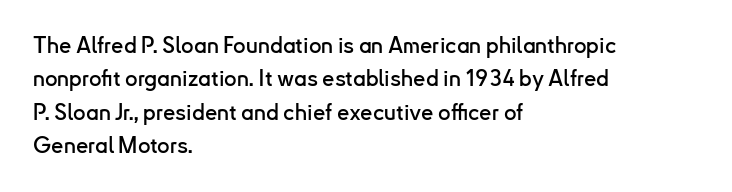
Regarding leading, the lines here are spaced in the standard way. The typography opts for an upright posture over an oblique one. Caption: multi-line text, flush left, ragged right. Nothing unusual about the tracking: characters are spaced as the font intends.
